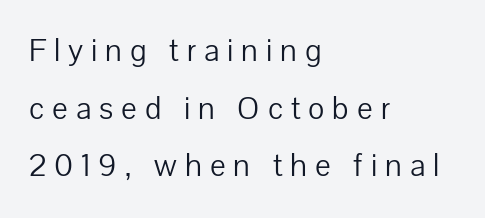
The type family on display is of the sans-serif kind. Underline: absent. Horizontal alignment here is leftward, the default for most running prose. Italic: no, the glyphs are upright roman. Stroke thickness stays within the range of a standard reading face or lighter.
